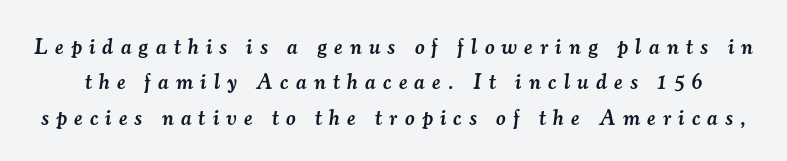
Q: Is the text bold? A: Semi-bold.
Q: Is the text italic (slanted)? A: Yes, it leans right by about 7 degrees.
Q: Is the text underlined? A: No.
Q: Is the spacing between letters normal or unusually wide? A: Unusually wide.
Q: Is the spacing between lines tight, normal or loose? A: Normal.
